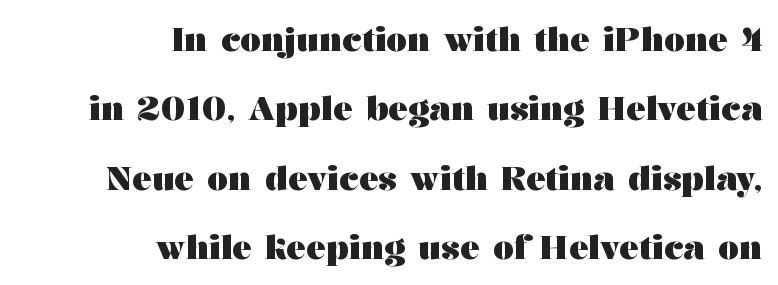
The image shows 33 px heavy, wide serif type, upright; set right-aligned, loose line spacing (2.1x), normal letter spacing, not underlined; medium stroke contrast and a medium x-height.
